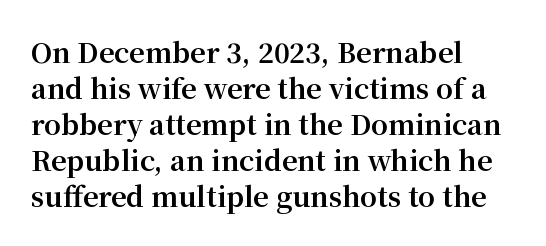
Is there much room between lines? A standard amount, neither cramped nor airy. This rendering features lettering with no underline. The typography opts for an upright posture over an oblique one. Standard letterfit; no display-style spreading of the glyphs. Line starts are locked; line ends wander. Heavy-handed strokes throughout: this text is bold.
